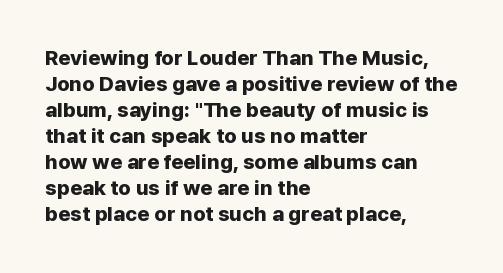
The strokes are fattened all the way to bold. Visually the block forms a straight wall on the left and a jagged coastline on the right. A typesetter would mark this as roman, not italic. The words here are not underlined.
